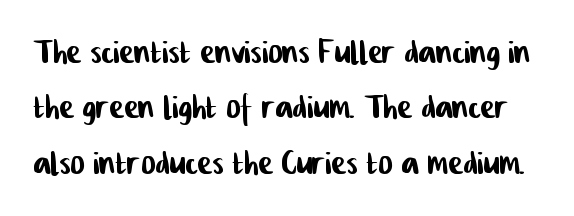
The image shows 44 px condensed sans-serif type; set normal line spacing (1.26x), normal letter spacing, not underlined; low stroke contrast and a medium x-height.
